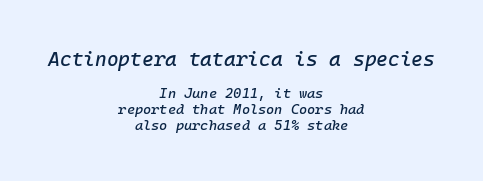
The image shows 20 px text type, italic (leaning right); set centered, tight line spacing (1.12x), normal letter spacing, not underlined; the first (top) block is 1.43x larger.
